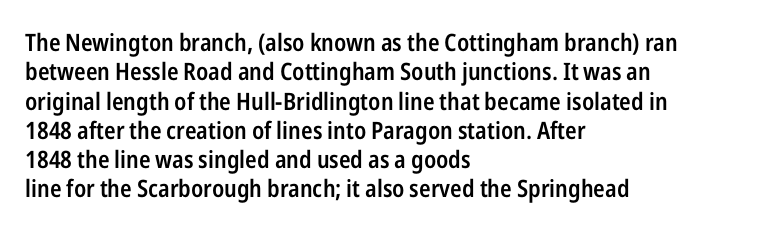
Q: Is the text bold? A: Semi-bold.
Q: Is the text italic (slanted)? A: No, it is upright.
Q: Is the text underlined? A: No.
Q: How is the paragraph aligned? A: Left-aligned.
Q: Is the spacing between letters normal or unusually wide? A: Normal.
